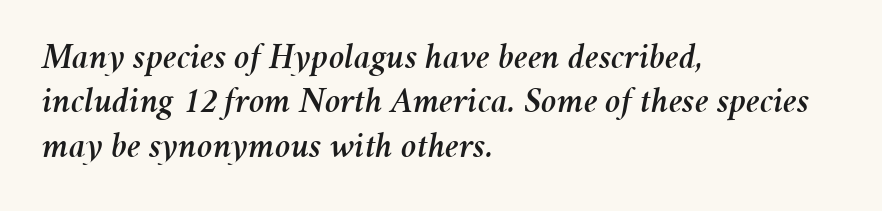
The image shows 37 px text type, italic (leaning right); set left-aligned, line spacing 1.2x, normal letter spacing, not underlined; medium stroke contrast and a medium x-height.
